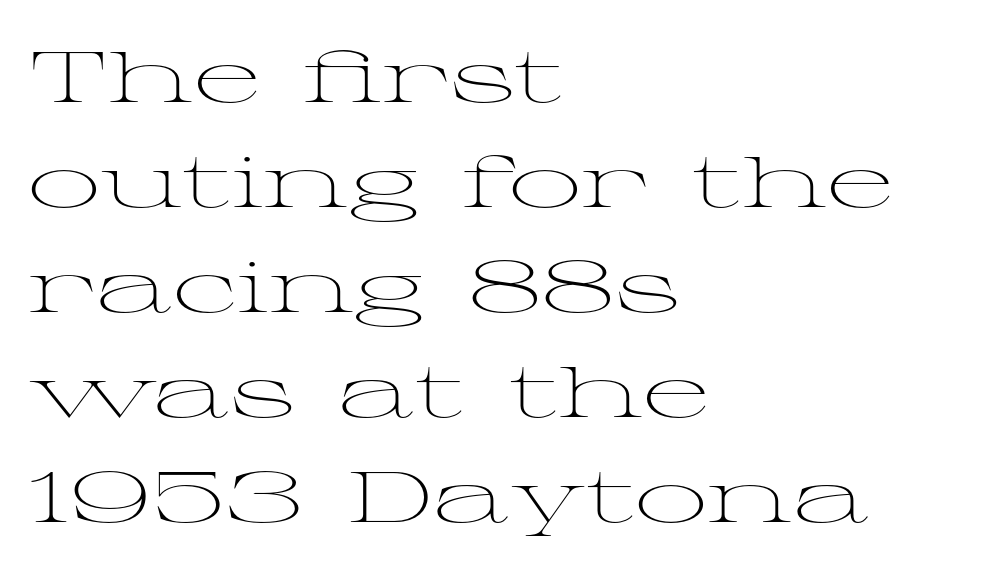
The image shows 72 px light, wide serif type, upright; set left-aligned, normal line spacing (1.46x), normal letter spacing, not underlined; medium stroke contrast and a medium x-height.
